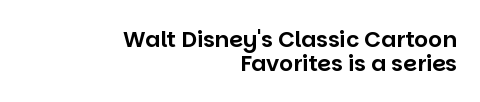
{"italic": "no", "underline": "no", "align": "right", "line_spacing": "tight", "line_spacing_ratio": 1.09, "letter_spacing": "normal", "letter_spacing_em": 0.0, "glyph_px": 22}
